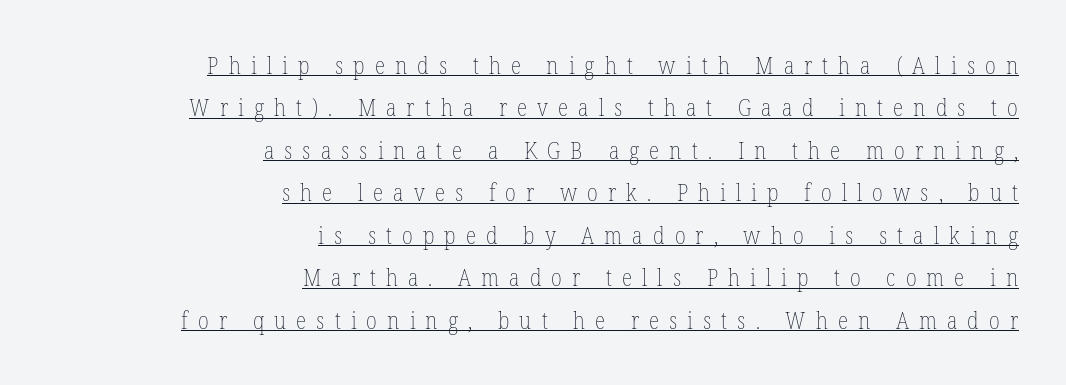
Q: Is the text bold? A: No.
Q: Is the text italic (slanted)? A: No, it is upright.
Q: Is the text underlined? A: Yes.
Q: How is the paragraph aligned? A: Right-aligned.
Q: Is the spacing between letters normal or unusually wide? A: Unusually wide.
